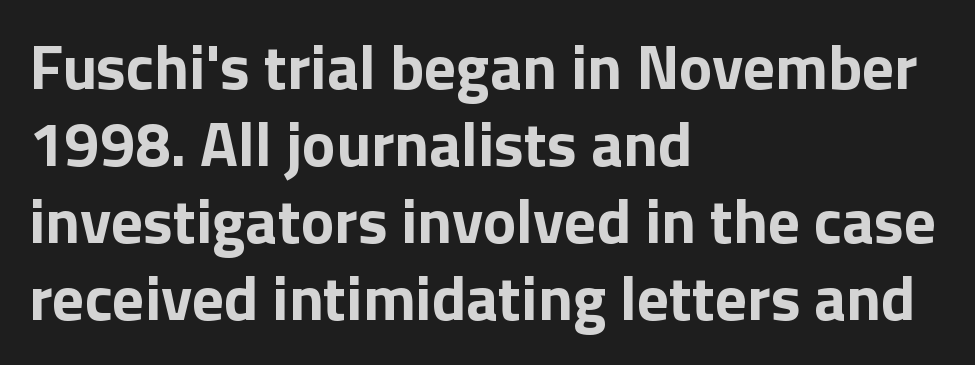
Q: Is the text bold? A: Yes.
Q: Is the text italic (slanted)? A: No, it is upright.
Q: Is the typeface a serif or a sans-serif typeface? A: Sans-serif.
Q: Is the text underlined? A: No.
Q: How is the paragraph aligned? A: Left-aligned.
Q: Is the spacing between letters normal or unusually wide? A: Normal.
Q: Width (condensed, normal, or wide)? A: Normal.
Q: Stroke contrast? A: Low.
Q: x-height? A: Medium.
Q: Monospaced? A: No.
